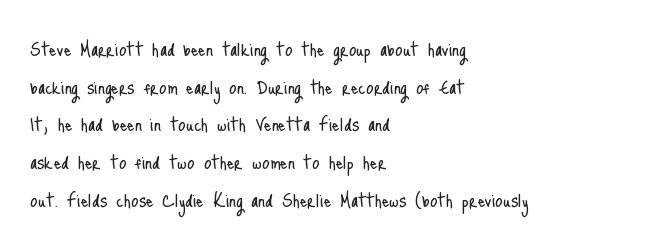
{"italic": "no", "bold": "no", "underline": "no", "align": "left", "line_spacing": "normal", "line_spacing_ratio": 1.57, "letter_spacing": "normal", "letter_spacing_em": 0.0, "glyph_px": 24}
